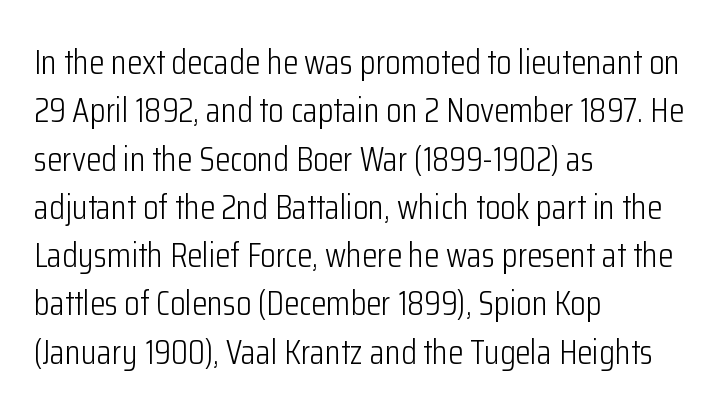
Q: Is the text bold? A: No.
Q: Is the text italic (slanted)? A: No, it is upright.
Q: Is the typeface a serif or a sans-serif typeface? A: Sans-serif.
Q: Is the text underlined? A: No.
Q: How is the paragraph aligned? A: Left-aligned.
Q: Is the spacing between letters normal or unusually wide? A: Normal.
Q: Is the spacing between lines tight, normal or loose? A: Normal.
Q: Width (condensed, normal, or wide)? A: Condensed.
Q: Stroke contrast? A: Low.
Q: x-height? A: Medium.
Q: Monospaced? A: No.
